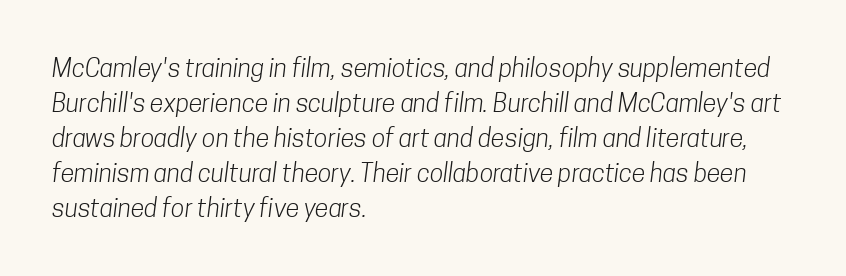
{"bold": "no", "underline": "no", "align": "left", "line_spacing": "normal", "line_spacing_ratio": 1.4, "letter_spacing": "normal", "letter_spacing_em": 0.0, "glyph_px": 25}
